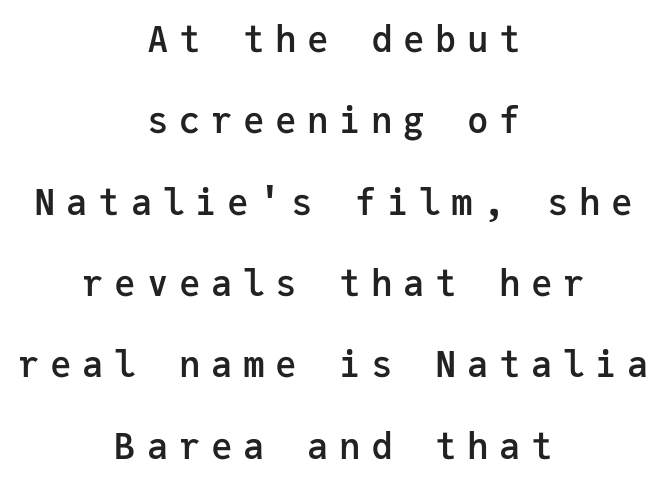
The zone under the glyphs is completely vacant. There is plenty of visible air inserted between adjacent glyphs. The text block is weighted toward neither margin, spreading evenly from the middle. Does the leading feel generous? Absolutely, it's lavish. The letters stand upright; this is a roman face. The rendering shows plain stroke endings on the letterforms — a sans-serif design.
